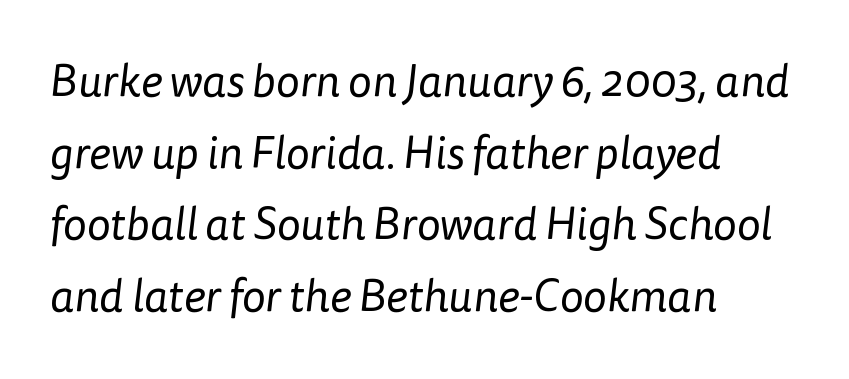
Q: Is the text bold? A: No.
Q: Is the typeface a serif or a sans-serif typeface? A: Sans-serif.
Q: Is the text underlined? A: No.
Q: How is the paragraph aligned? A: Left-aligned.
Q: Is the spacing between letters normal or unusually wide? A: Normal.
Q: Is the spacing between lines tight, normal or loose? A: Normal.
Q: Width (condensed, normal, or wide)? A: Normal.
Q: Stroke contrast? A: Low.
Q: x-height? A: Medium.
Q: Monospaced? A: No.
